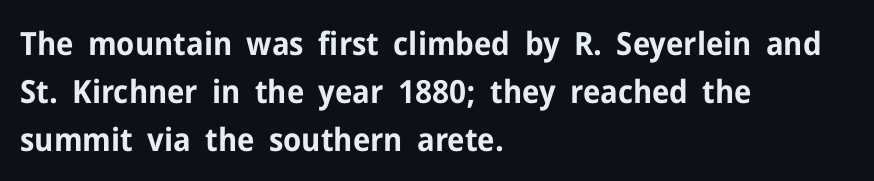
The image shows 32 px bold sans-serif type, upright; set left-aligned, normal line spacing (1.5x), normal letter spacing, not underlined; low stroke contrast and a medium x-height.
